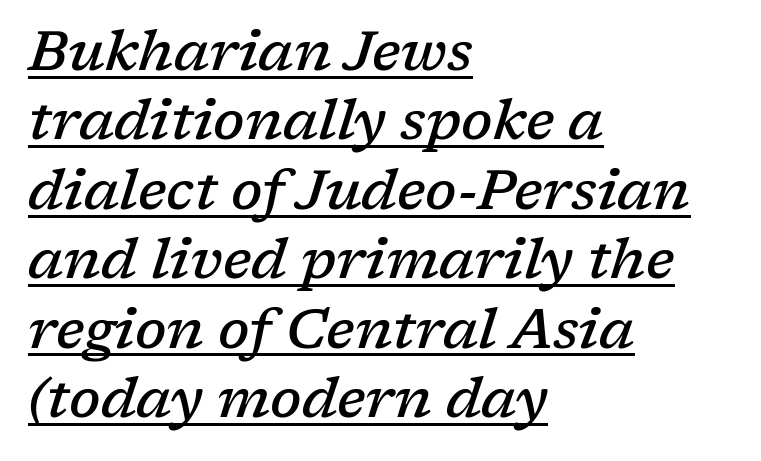
{"serif": "yes", "italic": "yes", "lean": "right", "slant_degrees": 17, "bold": "semi", "weight": "semibold", "width": "normal", "stroke_contrast": "low", "x_height": "medium", "monospaced": "no", "underline": "yes", "align": "left", "line_spacing_ratio": 1.24, "letter_spacing": "normal", "letter_spacing_em": 0.0, "glyph_px": 56}
